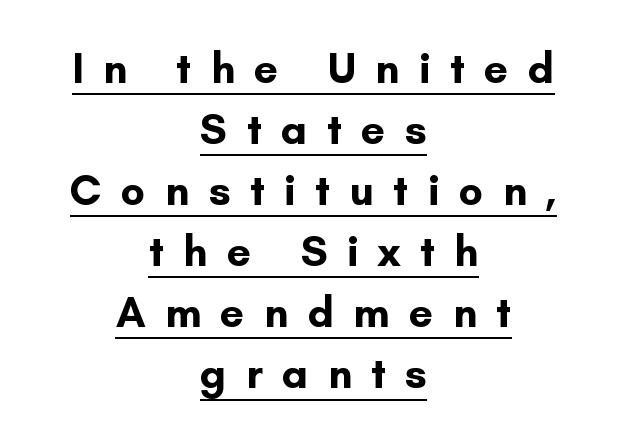
It's the straight-up-and-down kind of type. The lines are quadded center. Horizontal bands of white between lines are of average thickness. Students, this is bold: see how much ink each stroke carries.
